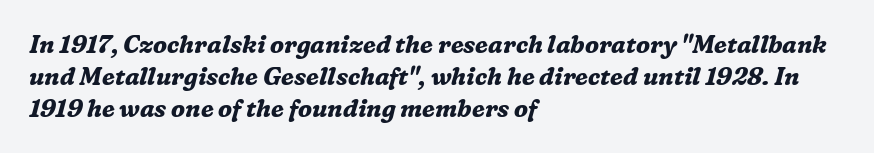
The image shows 24 px bold type, italic (leaning right); set left-aligned, normal line spacing (1.33x), normal letter spacing, not underlined.
